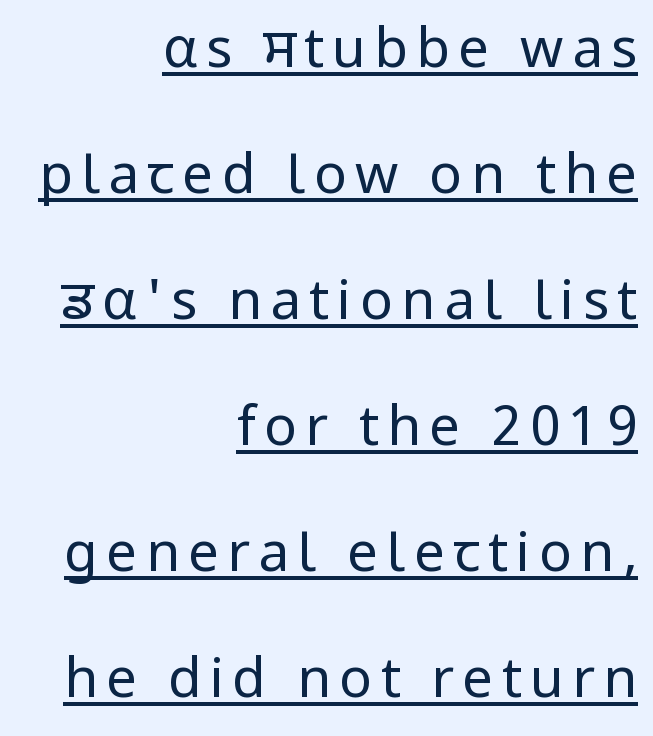
{"serif": "no", "italic": "no", "bold": "no", "weight": "regular", "width": "normal", "stroke_contrast": "low", "x_height": "medium", "monospaced": "no", "underline": "yes", "align": "right", "line_spacing": "loose", "line_spacing_ratio": 2.29, "glyph_px": 55}
